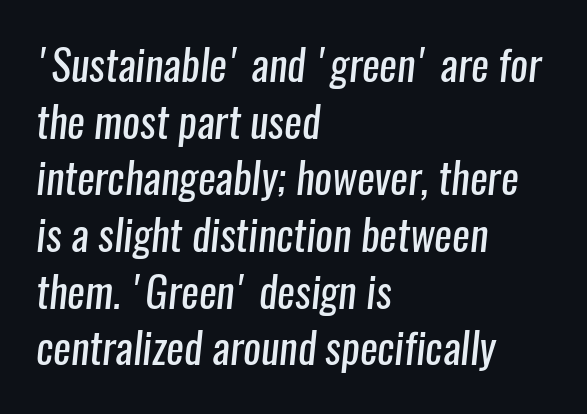
Q: Is the text bold? A: No.
Q: Is the typeface a serif or a sans-serif typeface? A: Sans-serif.
Q: Is the text underlined? A: No.
Q: How is the paragraph aligned? A: Left-aligned.
Q: Is the spacing between letters normal or unusually wide? A: Normal.
Q: Is the spacing between lines tight, normal or loose? A: Normal.
Q: Width (condensed, normal, or wide)? A: Condensed.
Q: Stroke contrast? A: Low.
Q: x-height? A: Medium.
Q: Monospaced? A: No.
